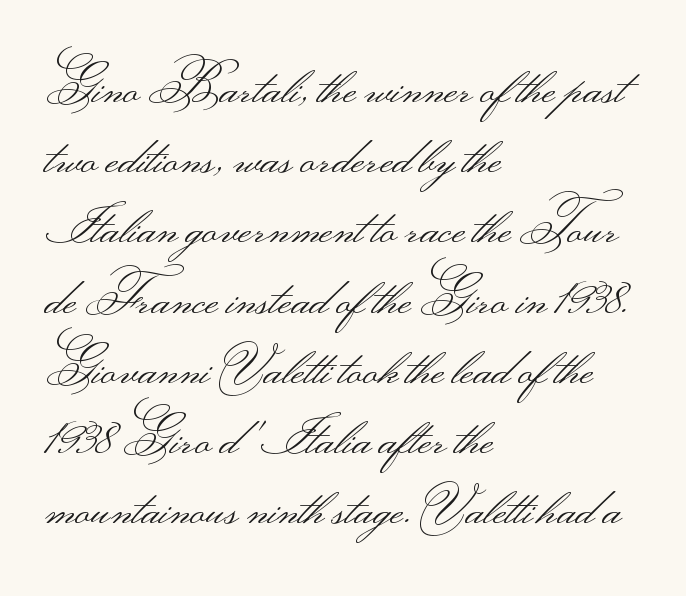
The image shows 52 px light, wide sans-serif type; set left-aligned, normal line spacing (1.35x), normal letter spacing, not underlined; medium stroke contrast.
